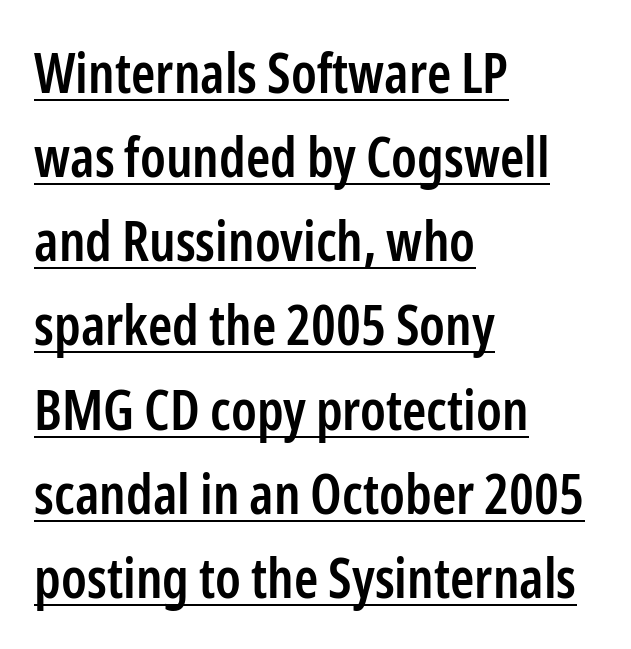
Q: Is the text bold? A: Semi-bold.
Q: Is the text italic (slanted)? A: No, it is upright.
Q: Is the typeface a serif or a sans-serif typeface? A: Sans-serif.
Q: Is the text underlined? A: Yes.
Q: How is the paragraph aligned? A: Left-aligned.
Q: Is the spacing between letters normal or unusually wide? A: Normal.
Q: Is the spacing between lines tight, normal or loose? A: Normal.
Q: Width (condensed, normal, or wide)? A: Condensed.
Q: Stroke contrast? A: Low.
Q: x-height? A: Medium.
Q: Monospaced? A: No.
